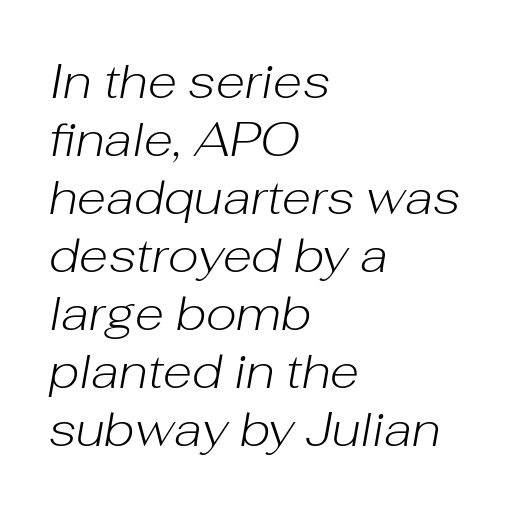
Observe the lean: these are italic letterforms. Every row of glyphs begins at an identical x-position on the left. Honestly, there is no underline to notice here at all. These glyphs show unthickened strokes, regular width or finer.
